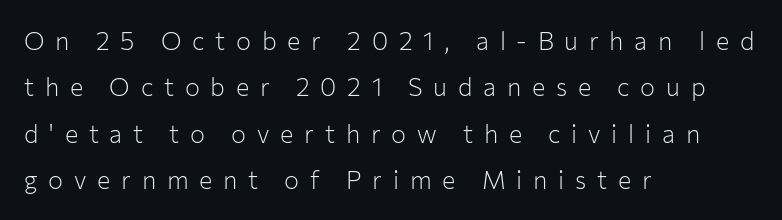
The image shows 25 px text type, upright; set left-aligned, line spacing 1.86x, unusually wide letter spacing (+0.43 em), not underlined.
